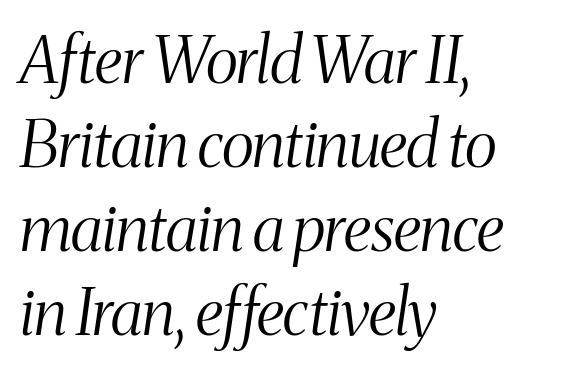
The image shows 64 px light, condensed serif type, italic (leaning right); set left-aligned, normal line spacing (1.31x), normal letter spacing, not underlined; medium stroke contrast and a medium x-height.
